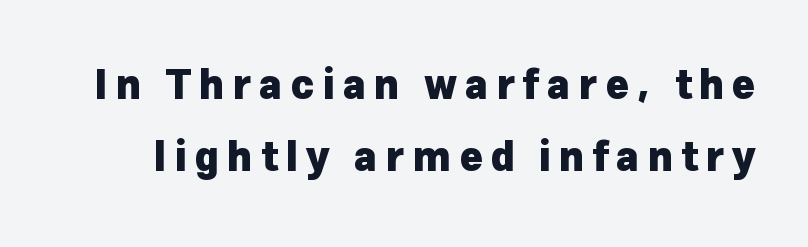
Look at the bottom of the vertical strokes: they stop flat, with no serifs. The gap between lines stays unmarked. Display-style spreading of the glyphs; the letterfit is very open. Is the type bold? Yes — the strokes are clearly thick and heavy. Quick note: not italic, upright.
